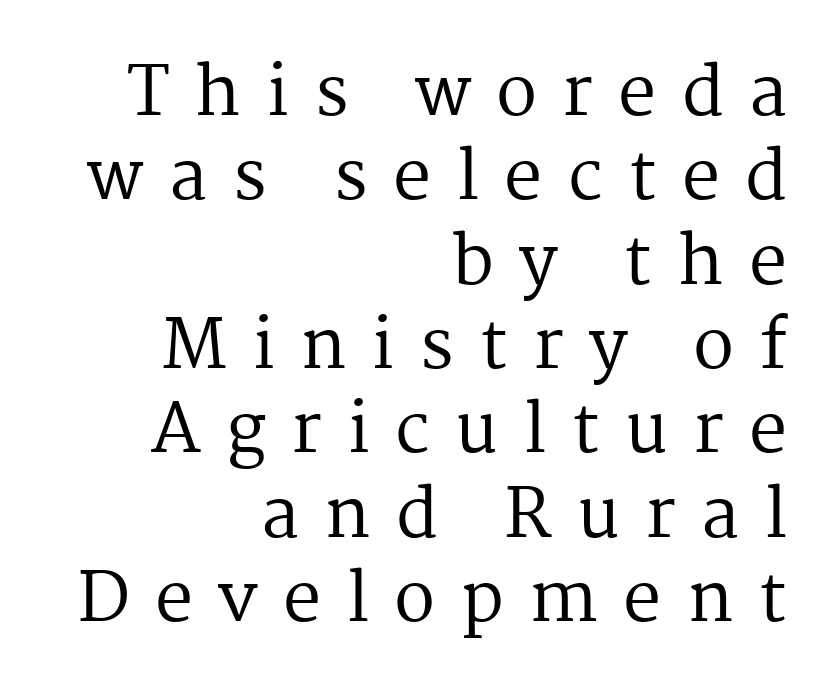
The image shows 68 px regular-weight serif type, upright; set right-aligned, line spacing 1.24x, unusually wide letter spacing (+0.37 em), not underlined; medium stroke contrast and a medium x-height.
